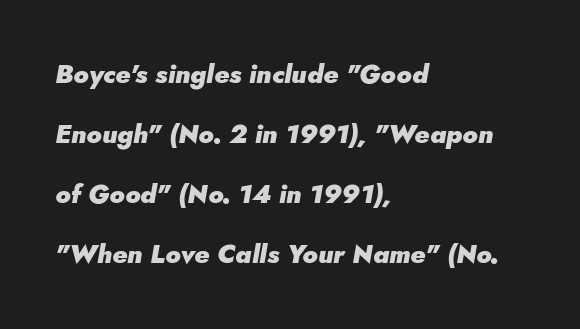
Q: Is the text bold? A: Yes.
Q: Is the text italic (slanted)? A: Yes, it leans right by about 5 degrees.
Q: Is the text underlined? A: No.
Q: How is the paragraph aligned? A: Left-aligned.
Q: Is the spacing between letters normal or unusually wide? A: Normal.
Q: Is the spacing between lines tight, normal or loose? A: Loose.
